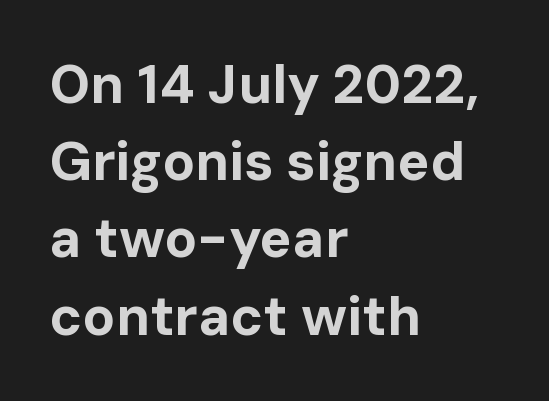
To sum up the face: it is a sans, with no serifs. Leftover space on each line is placed entirely after the last word. Notice how descenders clear the ascenders below comfortably — that's standard leading. The lettering holds an erect, upright posture throughout. The characters look thick and weighty, a clear bold.
